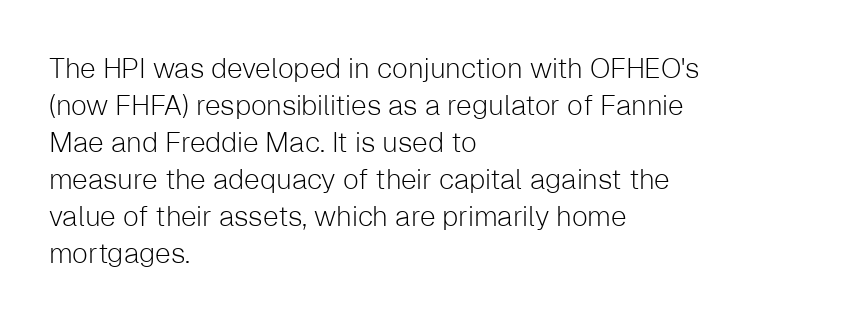
The image shows 28 px light sans-serif type, upright; set left-aligned, normal line spacing (1.32x), normal letter spacing, not underlined; low stroke contrast and a medium x-height.
